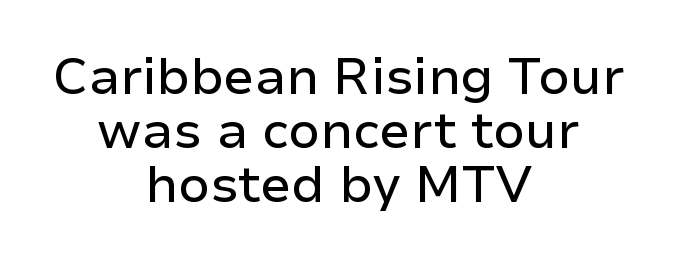
{"serif": "no", "italic": "no", "width": "normal", "stroke_contrast": "low", "x_height": "medium", "monospaced": "no", "underline": "no", "align": "center", "line_spacing": "tight", "line_spacing_ratio": 1.06, "letter_spacing": "normal", "letter_spacing_em": 0.0, "glyph_px": 51}
